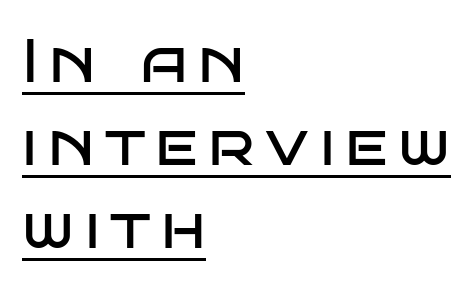
{"serif": "no", "italic": "no", "bold": "no", "weight": "regular", "width": "wide", "stroke_contrast": "low", "x_height": "large", "monospaced": "no", "underline": "yes", "align": "left", "line_spacing": "normal", "line_spacing_ratio": 1.34, "glyph_px": 62}
